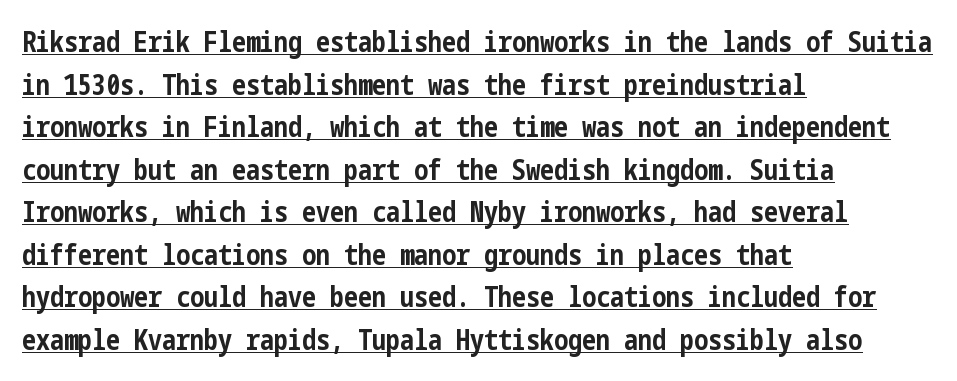
Q: Is the text bold? A: Yes.
Q: Is the text italic (slanted)? A: No, it is upright.
Q: Is the typeface a serif or a sans-serif typeface? A: Sans-serif.
Q: Is the text underlined? A: Yes.
Q: How is the paragraph aligned? A: Left-aligned.
Q: Is the spacing between letters normal or unusually wide? A: Normal.
Q: Is the spacing between lines tight, normal or loose? A: Normal.
Q: Width (condensed, normal, or wide)? A: Condensed.
Q: Stroke contrast? A: Low.
Q: x-height? A: Medium.
